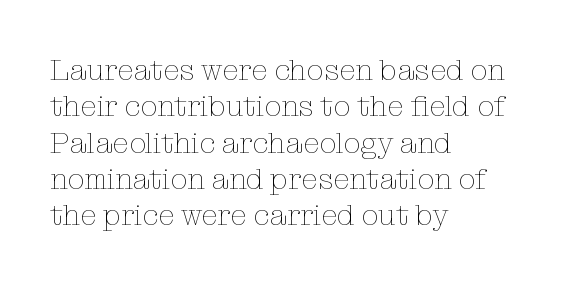
The letters stand straight up with perfectly vertical stems. All the whitespace from short lines collects on the right. Do the characters align in a grid? No, the font is proportional. Each word holds together tightly as a unit, with standard inter-letter gaps.
